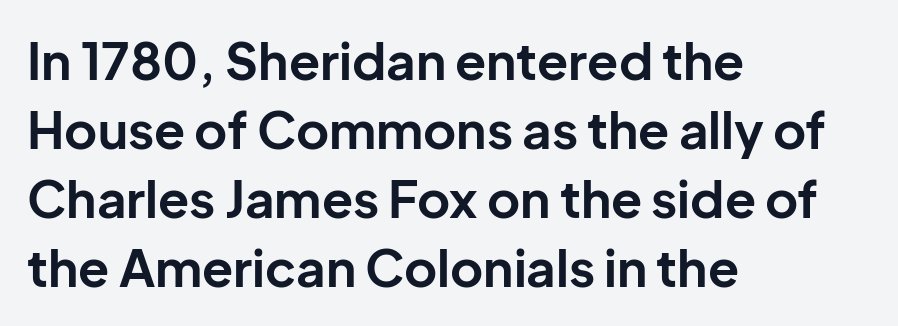
Tracking here is standard; glyphs follow each other at the usual distance. Typographically, this falls in the sans-serif category. In CSS terms this would be text-align: left. A typesetter would call this leading conventional body-copy spacing. Is there any slant? The stems are plumb. Note the varied advance widths — an 'i' is clearly narrower than an 'm'.
